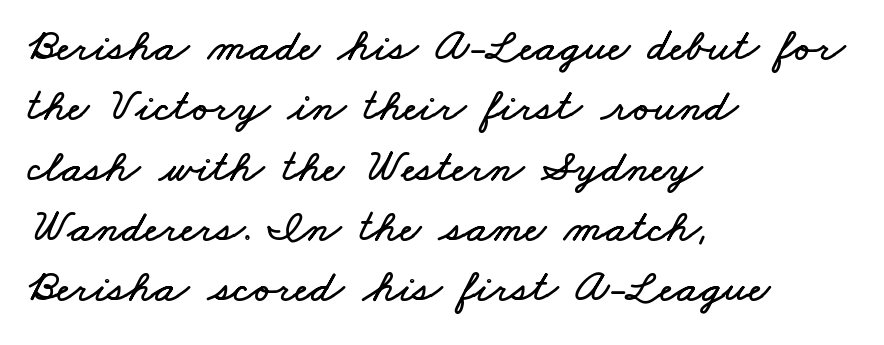
The passage shown is typed in a proportional face where columns would drift. The designer left line spacing at the default. You could call the tracking neutral — neither tight nor loose. Decoration check: the copy has no underline.
